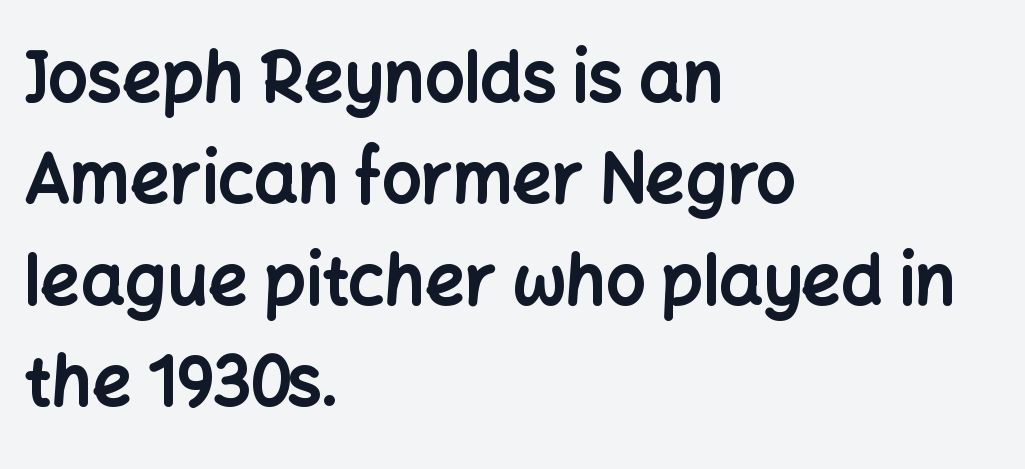
The image shows 69 px bold sans-serif type, upright; set left-aligned, normal line spacing (1.47x), normal letter spacing, not underlined; low stroke contrast and a medium x-height.
